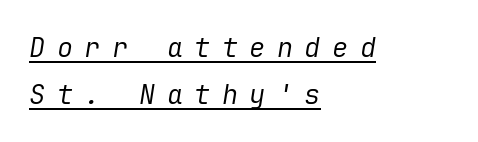
Q: Is the text bold? A: No.
Q: Is the text italic (slanted)? A: Yes, it leans right by about 9 degrees.
Q: Is the text underlined? A: Yes.
Q: How is the paragraph aligned? A: Left-aligned.
Q: Is the spacing between letters normal or unusually wide? A: Unusually wide.
